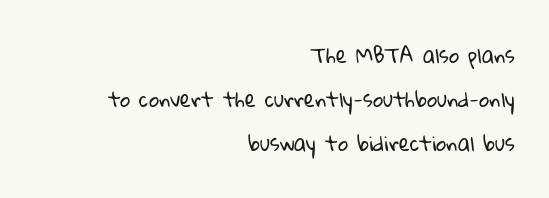
If you drew a ruler down the right edge, every line would touch it. Stems and bowls with no extra thickness — not bold. Characters follow at the spacing the type designer built in. Any mark beneath the type? The region is blank.
